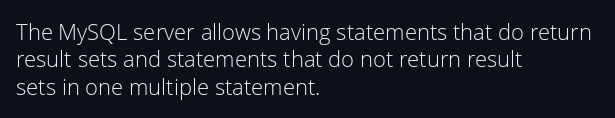
{"italic": "no", "bold": "no", "underline": "no", "align": "left", "line_spacing": "normal", "line_spacing_ratio": 1.25, "letter_spacing": "normal", "letter_spacing_em": 0.0, "glyph_px": 22}
